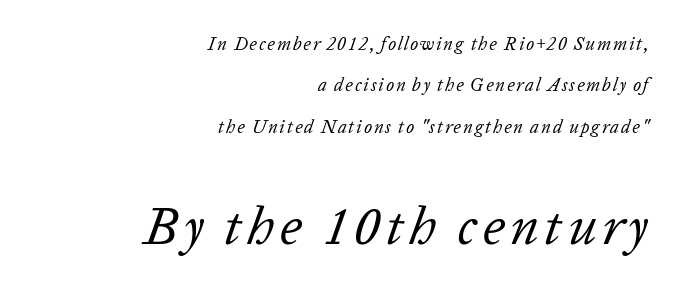
Q: Is the text bold? A: No.
Q: Is the text italic (slanted)? A: Yes, it leans right by about 20 degrees.
Q: Is the text underlined? A: No.
Q: How is the paragraph aligned? A: Right-aligned.
Q: Is the spacing between lines tight, normal or loose? A: Loose.
Q: Which block of text is set in a larger size, the first (top) or the second (bottom)? A: The second (bottom) one.
Q: Width (condensed, normal, or wide)? A: Normal.
Q: Stroke contrast? A: Low.
Q: x-height? A: Medium.
Q: Monospaced? A: No.
